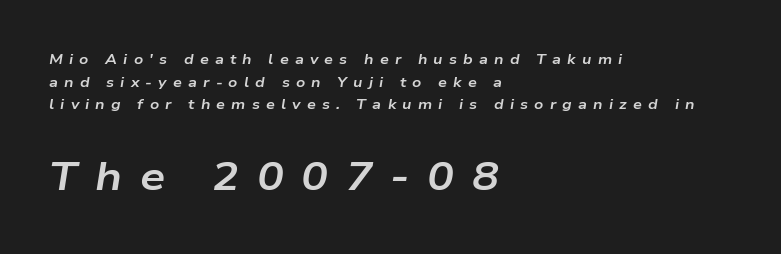
Q: Is the text bold? A: Yes.
Q: Is the text italic (slanted)? A: Yes, it leans right by about 9 degrees.
Q: Is the text underlined? A: No.
Q: How is the paragraph aligned? A: Left-aligned.
Q: Is the spacing between letters normal or unusually wide? A: Unusually wide.
Q: Is the spacing between lines tight, normal or loose? A: Normal.
Q: Which block of text is set in a larger size, the first (top) or the second (bottom)? A: The second (bottom) one.
Q: Width (condensed, normal, or wide)? A: Wide.
Q: Stroke contrast? A: Low.
Q: x-height? A: Medium.
Q: Monospaced? A: No.
